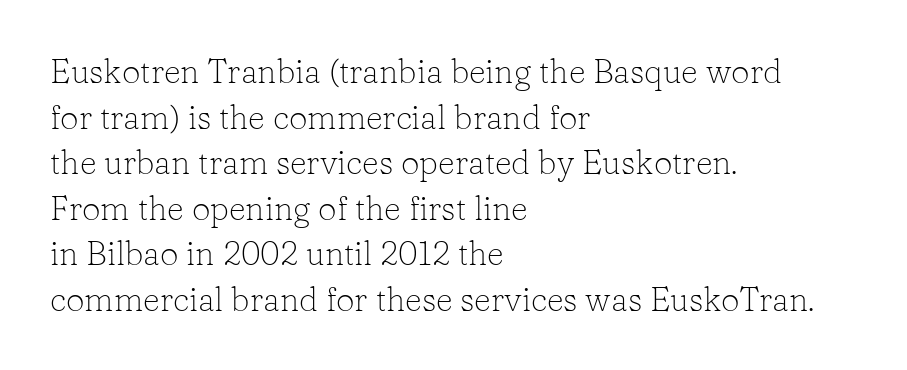
Q: Is the text bold? A: No.
Q: Is the text italic (slanted)? A: No, it is upright.
Q: Is the typeface a serif or a sans-serif typeface? A: Serif.
Q: Is the text underlined? A: No.
Q: How is the paragraph aligned? A: Left-aligned.
Q: Is the spacing between letters normal or unusually wide? A: Normal.
Q: Is the spacing between lines tight, normal or loose? A: Normal.
Q: Width (condensed, normal, or wide)? A: Normal.
Q: Stroke contrast? A: Low.
Q: x-height? A: Medium.
Q: Monospaced? A: No.
